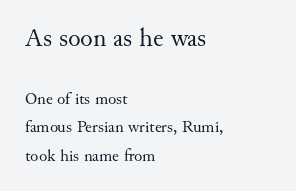
{"italic": "no", "bold": "no", "underline": "no", "align": "left", "line_spacing": "normal", "line_spacing_ratio": 1.69, "letter_spacing": "normal", "letter_spacing_em": 0.0, "larger_block": "first", "size_ratio": 1.53, "glyph_px": 26}
